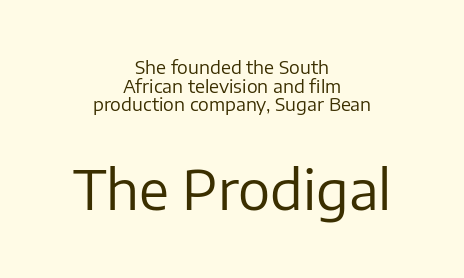
The image shows 54 px regular-weight sans-serif type, upright; set centered, tight line spacing (1.04x), normal letter spacing, not underlined; the second (bottom) block is 3.0x larger; low stroke contrast and a medium x-height.
